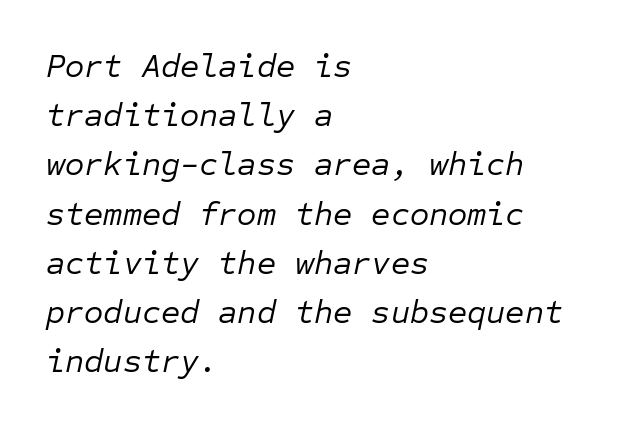
{"italic": "yes", "lean": "right", "slant_degrees": 12, "bold": "no", "weight": "regular", "width": "normal", "stroke_contrast": "low", "x_height": "medium", "monospaced": "yes", "underline": "no", "align": "left", "line_spacing": "normal", "line_spacing_ratio": 1.49, "letter_spacing": "normal", "letter_spacing_em": 0.0, "glyph_px": 33}
